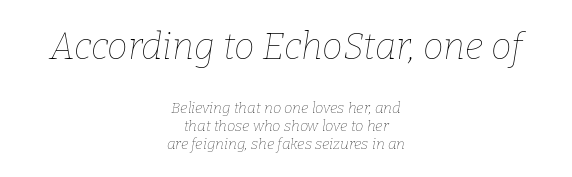
{"italic": "yes", "lean": "right", "slant_degrees": 9, "bold": "no", "weight": "thin", "width": "normal", "stroke_contrast": "low", "x_height": "medium", "monospaced": "no", "underline": "no", "align": "center", "line_spacing_ratio": 1.2, "letter_spacing": "normal", "letter_spacing_em": 0.0, "larger_block": "first", "size_ratio": 2.47, "glyph_px": 37}
